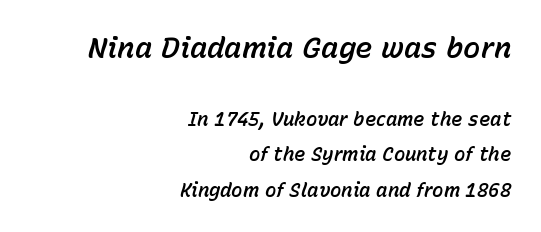
{"italic": "yes", "lean": "right", "slant_degrees": 15, "width": "normal", "stroke_contrast": "low", "x_height": "medium", "monospaced": "no", "underline": "no", "align": "right", "line_spacing_ratio": 1.86, "letter_spacing": "normal", "letter_spacing_em": 0.0, "larger_block": "first", "size_ratio": 1.53, "glyph_px": 29}
